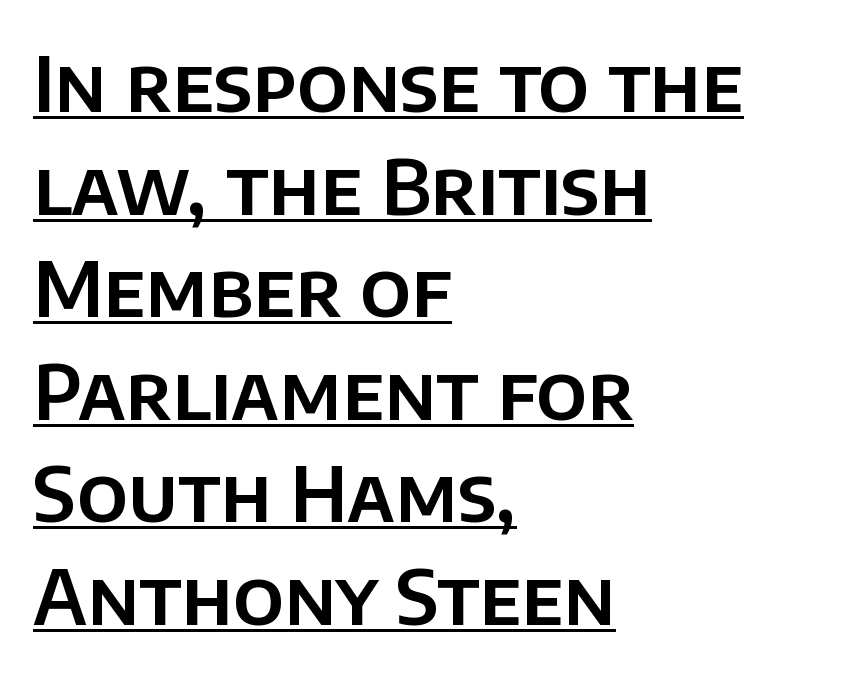
The image shows 76 px sans-serif type, upright; set left-aligned, normal line spacing (1.35x), normal letter spacing, underlined; low stroke contrast and a large x-height.
